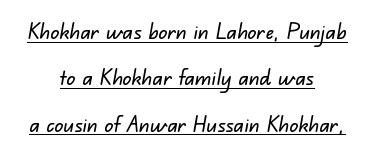
Q: Is the text underlined? A: Yes.
Q: How is the paragraph aligned? A: Centered.
Q: Is the spacing between letters normal or unusually wide? A: Normal.
Q: Is the spacing between lines tight, normal or loose? A: Loose.
